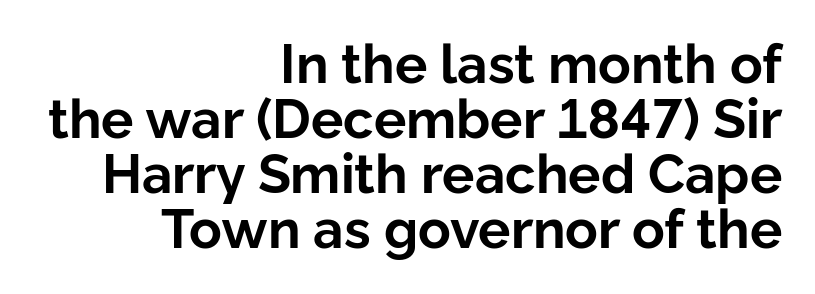
Q: Is the text bold? A: Yes.
Q: Is the text italic (slanted)? A: No, it is upright.
Q: Is the typeface a serif or a sans-serif typeface? A: Sans-serif.
Q: Is the text underlined? A: No.
Q: How is the paragraph aligned? A: Right-aligned.
Q: Is the spacing between letters normal or unusually wide? A: Normal.
Q: Is the spacing between lines tight, normal or loose? A: Tight.
Q: Width (condensed, normal, or wide)? A: Normal.
Q: Stroke contrast? A: Low.
Q: x-height? A: Medium.
Q: Monospaced? A: No.
